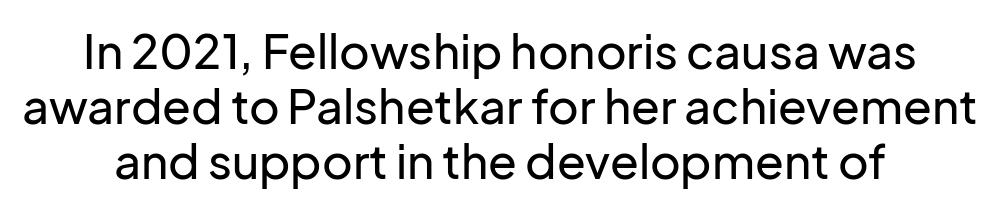
What stands out about the letter spacing? Nothing — it is the standard amount. Nope, not italic — everything's standing straight. Type style note: lacks serifs. Looks like regular typesetting: each glyph gets only the width it needs.
